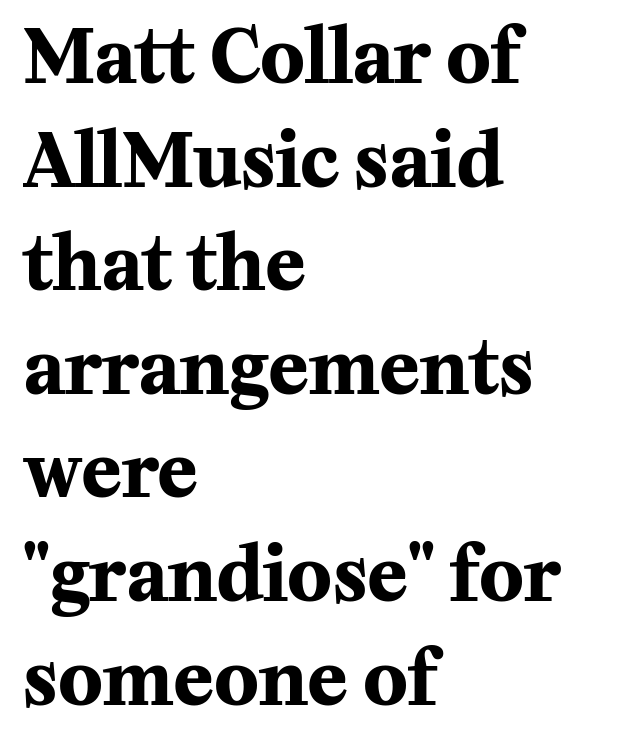
Q: Is the text bold? A: Yes.
Q: Is the text italic (slanted)? A: No, it is upright.
Q: Is the typeface a serif or a sans-serif typeface? A: Serif.
Q: Is the text underlined? A: No.
Q: How is the paragraph aligned? A: Left-aligned.
Q: Is the spacing between letters normal or unusually wide? A: Normal.
Q: Is the spacing between lines tight, normal or loose? A: Normal.
Q: Width (condensed, normal, or wide)? A: Normal.
Q: Stroke contrast? A: Medium.
Q: x-height? A: Medium.
Q: Monospaced? A: No.
